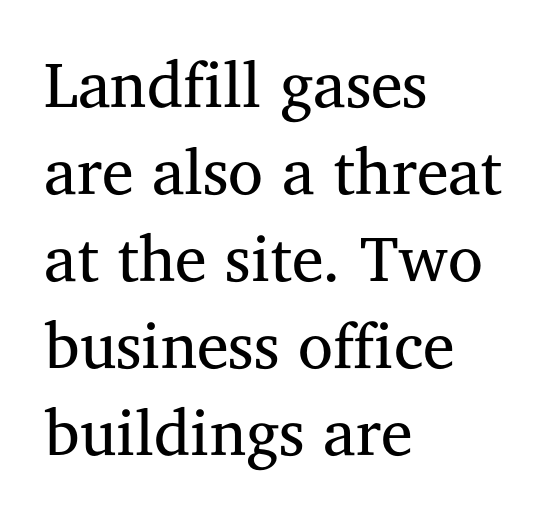
The image shows 64 px regular-weight serif type, upright; set left-aligned, normal line spacing (1.36x), normal letter spacing, not underlined; medium stroke contrast and a medium x-height.
